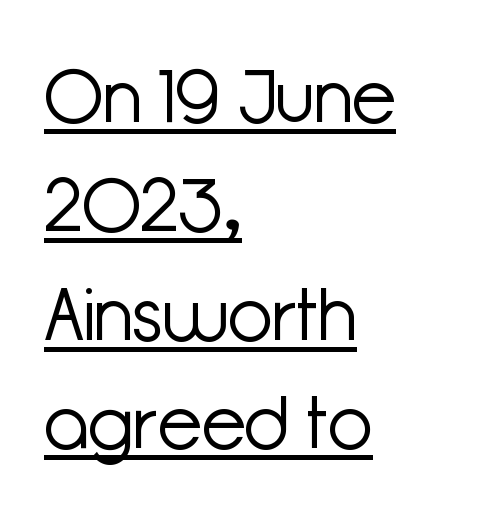
Observe the ordinary spacing: letters are neighbours, not strangers. Unlike italic type, these characters show no tilt at all. Does the copy run flush right? No — it runs flush left. The vertical gap from one line to the next is medium. This rendering features underlined lettering.
